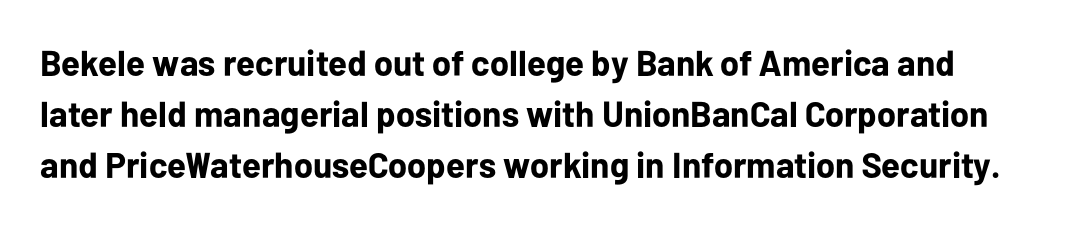
{"serif": "no", "italic": "no", "bold": "yes", "weight": "bold", "width": "normal", "stroke_contrast": "low", "x_height": "medium", "monospaced": "no", "underline": "no", "line_spacing": "normal", "line_spacing_ratio": 1.42, "letter_spacing": "normal", "letter_spacing_em": 0.0, "glyph_px": 36}
